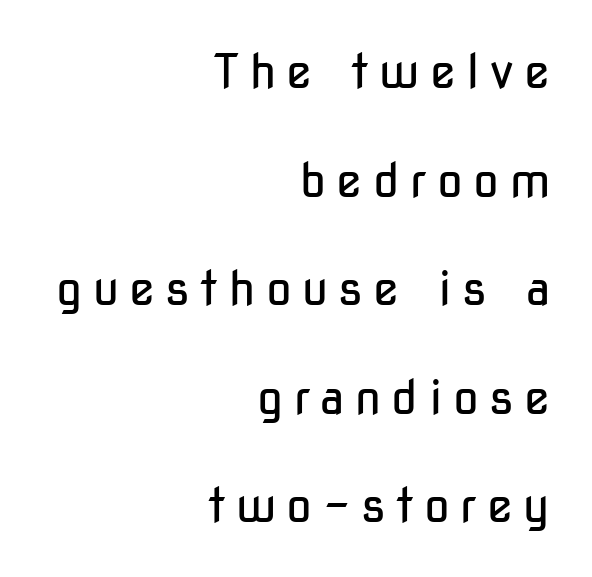
The image shows 47 px regular-weight, condensed sans-serif type, upright; set right-aligned, loose line spacing (2.31x), unusually wide letter spacing (+0.22 em), not underlined; low stroke contrast and a medium x-height.
